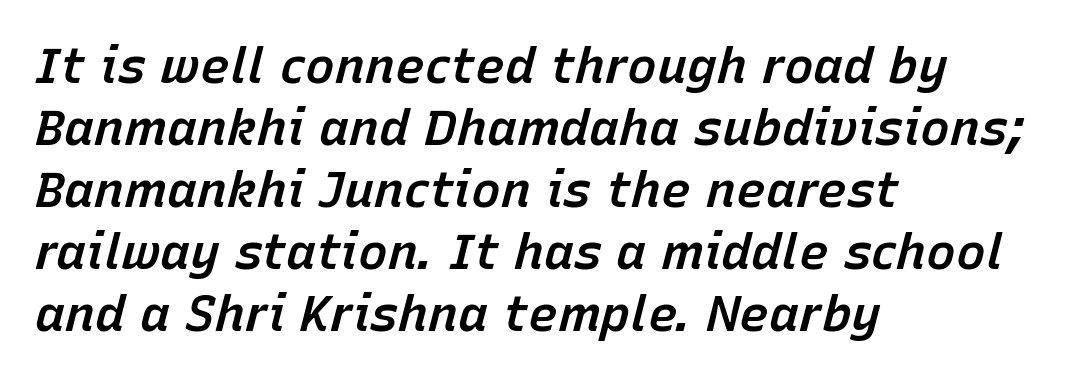
Q: Is the text bold? A: Semi-bold.
Q: Is the text italic (slanted)? A: Yes, it leans right by about 15 degrees.
Q: Is the text underlined? A: No.
Q: How is the paragraph aligned? A: Left-aligned.
Q: Is the spacing between letters normal or unusually wide? A: Normal.
Q: Width (condensed, normal, or wide)? A: Normal.
Q: Stroke contrast? A: Low.
Q: x-height? A: Medium.
Q: Monospaced? A: No.
